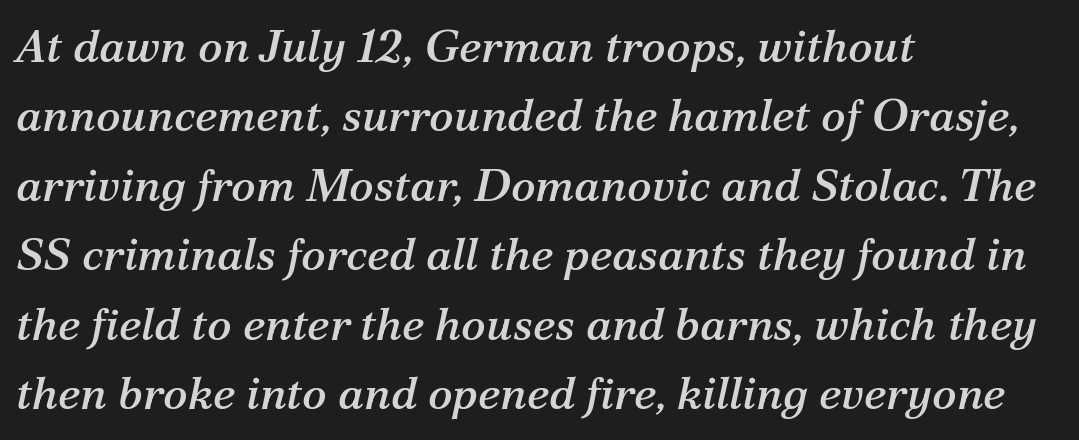
{"serif": "yes", "italic": "yes", "lean": "right", "slant_degrees": 12, "width": "normal", "stroke_contrast": "medium", "x_height": "medium", "monospaced": "no", "underline": "no", "align": "left", "line_spacing": "normal", "line_spacing_ratio": 1.51, "letter_spacing": "normal", "letter_spacing_em": 0.0, "glyph_px": 46}
